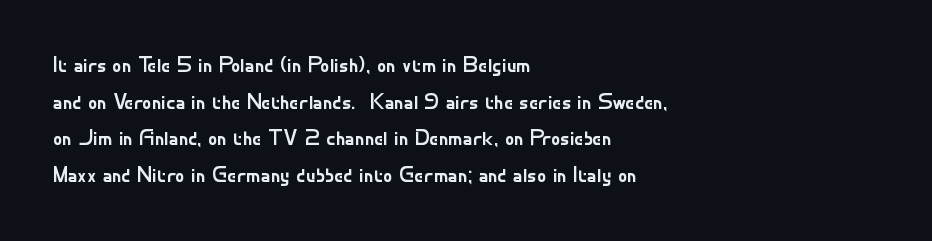
{"italic": "no", "bold": "no", "underline": "no", "align": "left", "line_spacing": "normal", "line_spacing_ratio": 1.59, "letter_spacing": "normal", "letter_spacing_em": 0.0, "glyph_px": 23}
